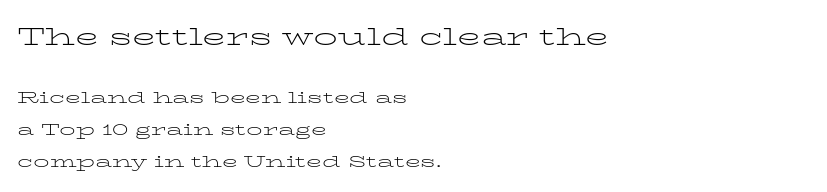
The letters look calm and open, with moderate or lighter stems. The passage shown has conventional tracking throughout. Designer's note — italics off, roman on. Descenders are the only things crossing below the line.
